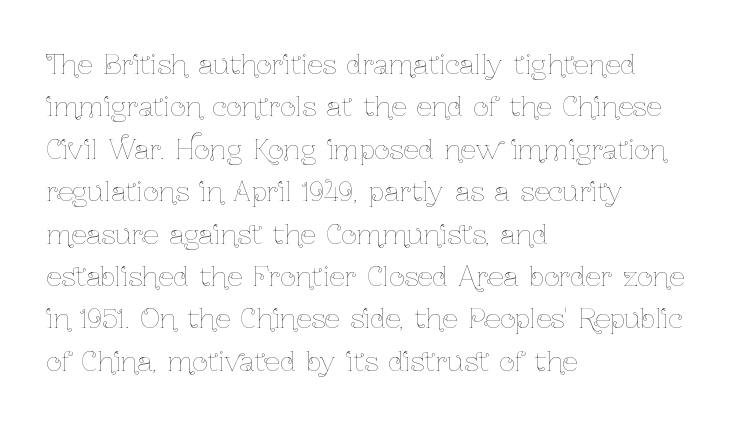
Q: Is the text bold? A: No.
Q: Is the text italic (slanted)? A: No, it is upright.
Q: Is the text underlined? A: No.
Q: How is the paragraph aligned? A: Left-aligned.
Q: Is the spacing between letters normal or unusually wide? A: Normal.
Q: Is the spacing between lines tight, normal or loose? A: Normal.
